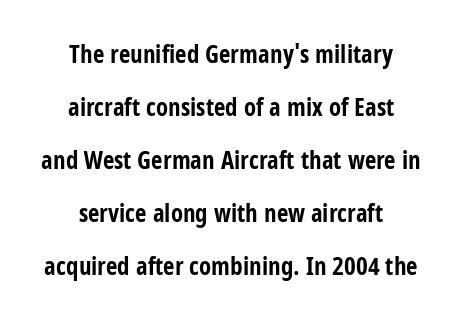
The image shows 25 px bold type, upright; set centered, loose line spacing (2.12x), normal letter spacing, not underlined.
